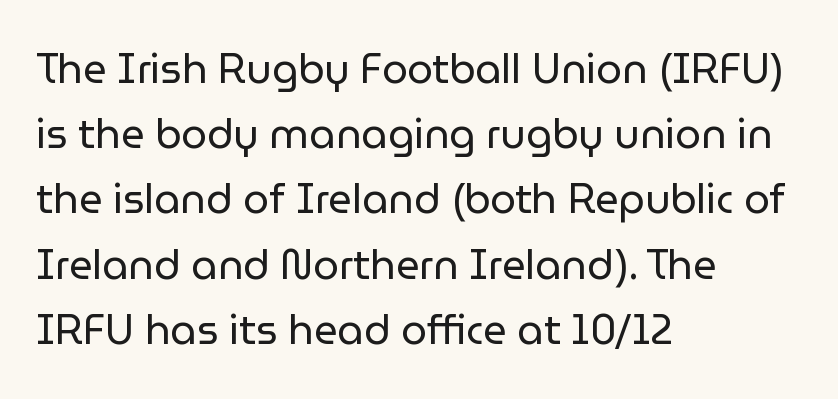
The image shows 41 px regular-weight sans-serif type, upright; set left-aligned, normal line spacing (1.59x), normal letter spacing, not underlined; low stroke contrast and a medium x-height.
